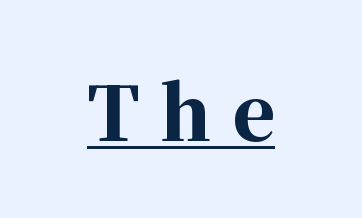
The image shows 74 px bold serif type, upright; set centered, unusually wide letter spacing (+0.27 em), underlined; high stroke contrast and a medium x-height.
